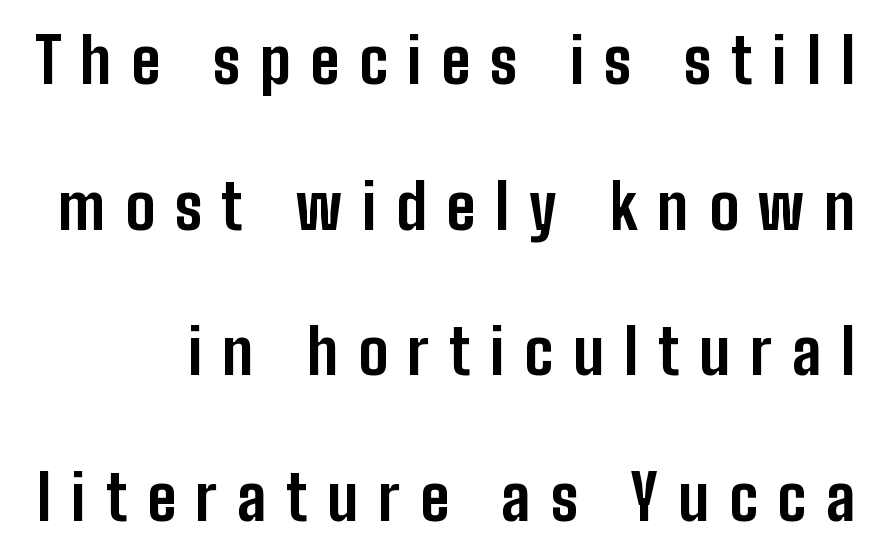
The image shows 62 px bold, condensed sans-serif type, upright; set loose line spacing (2.35x), unusually wide letter spacing (+0.32 em), not underlined; low stroke contrast and a medium x-height.
